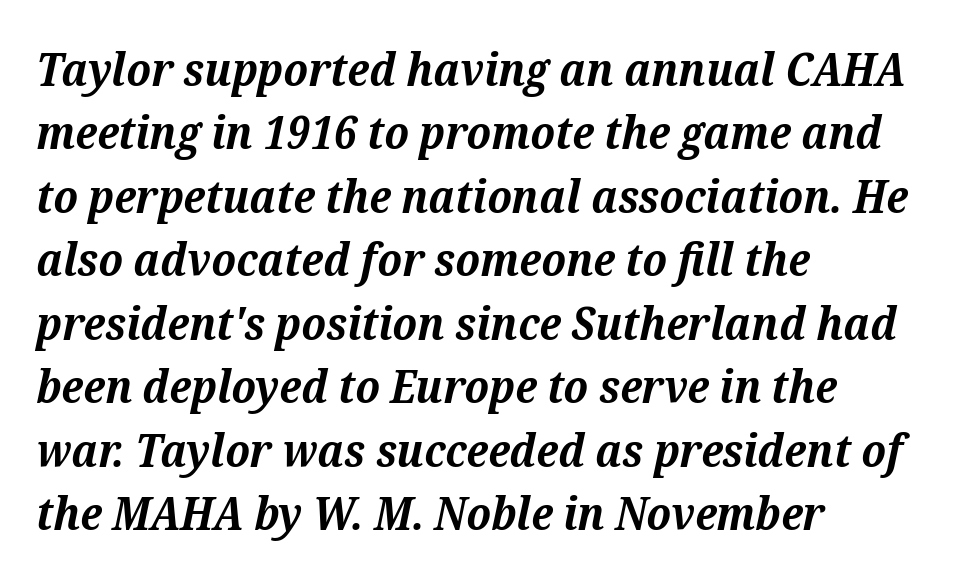
{"serif": "yes", "italic": "yes", "lean": "right", "slant_degrees": 12, "bold": "yes", "weight": "bold", "width": "normal", "stroke_contrast": "medium", "x_height": "medium", "monospaced": "no", "underline": "no", "align": "left", "line_spacing": "normal", "line_spacing_ratio": 1.38, "letter_spacing": "normal", "letter_spacing_em": 0.0, "glyph_px": 46}
